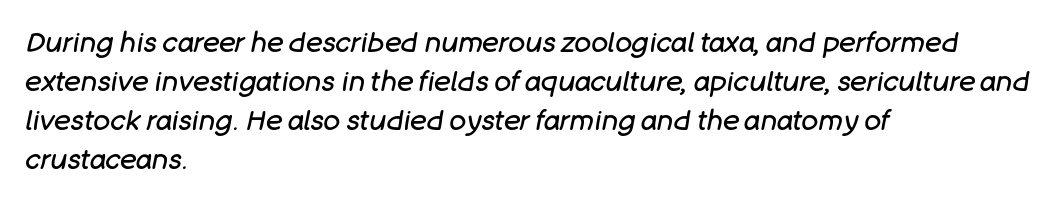
The letters are slanted; this is an italic face. No extra tracking has been applied to these lines. The cut favours lightness, reaching ordinary text weight at its darkest. Which margin do the lines hug? The left one — the right edge is uneven. Character widths vary here, with narrow letters taking less room than wide ones.
